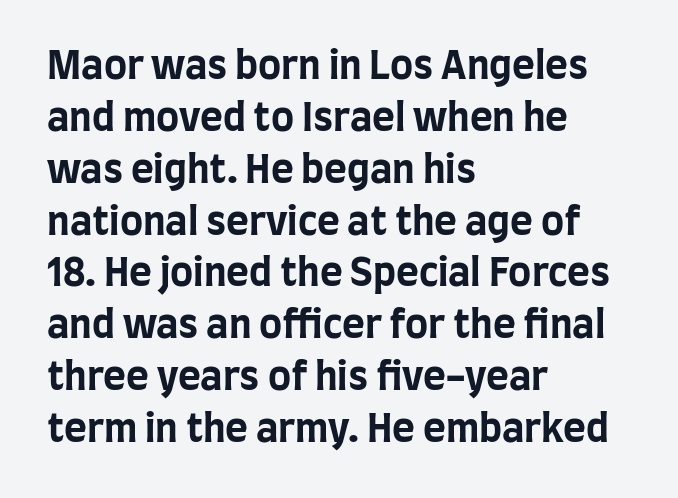
The letterforms sit shoulder to shoulder at normal distance. Layout note: lines flush left. This sample uses an upright cut, with every glyph sitting square on the baseline. Bare-footed words on every line.
